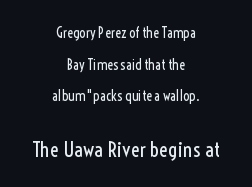
The image shows 21 px text type, upright; set centered, loose line spacing (2.26x), normal letter spacing, not underlined; the second (bottom) block is 1.5x larger.
